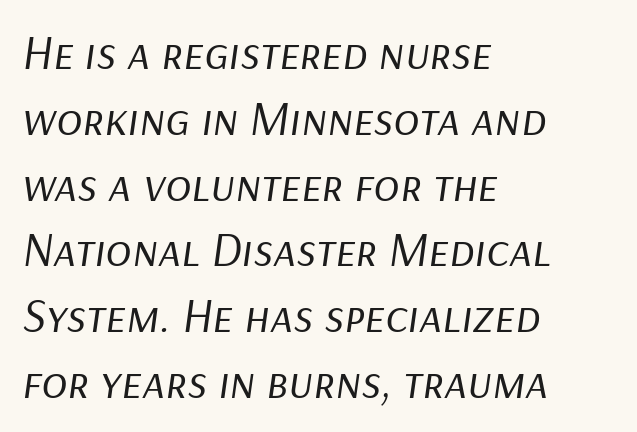
Q: Is the text bold? A: No.
Q: Is the text italic (slanted)? A: Yes, it leans right by about 9 degrees.
Q: Is the text underlined? A: No.
Q: How is the paragraph aligned? A: Left-aligned.
Q: Is the spacing between letters normal or unusually wide? A: Normal.
Q: Is the spacing between lines tight, normal or loose? A: Normal.
Q: Width (condensed, normal, or wide)? A: Normal.
Q: Stroke contrast? A: Low.
Q: x-height? A: Medium.
Q: Monospaced? A: No.
